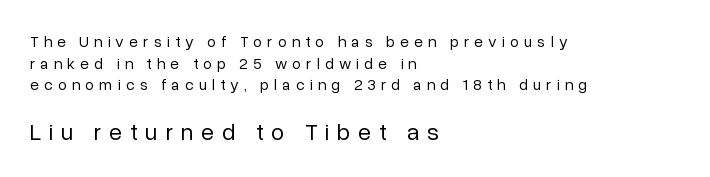
Q: Is the text bold? A: No.
Q: Is the text italic (slanted)? A: No, it is upright.
Q: Is the text underlined? A: No.
Q: How is the paragraph aligned? A: Left-aligned.
Q: Is the spacing between letters normal or unusually wide? A: Unusually wide.
Q: Is the spacing between lines tight, normal or loose? A: Normal.
Q: Which block of text is set in a larger size, the first (top) or the second (bottom)? A: The second (bottom) one.
